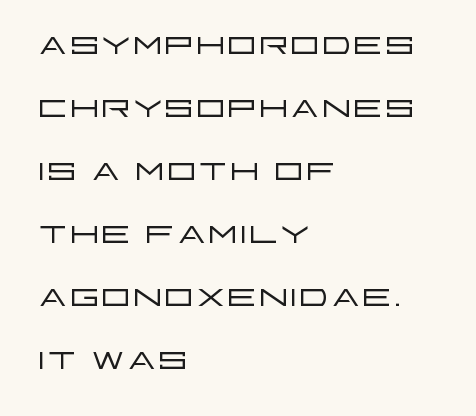
Nothing sits at the stroke ends, so this counts as sans-serif. When letters stand straight like this, we call the style roman or upright. Stem width sits at or under what a default text font uses. Inter-character spacing is left at the font's built-in metrics. The face used here is proportionally spaced, like ordinary book or web type.
